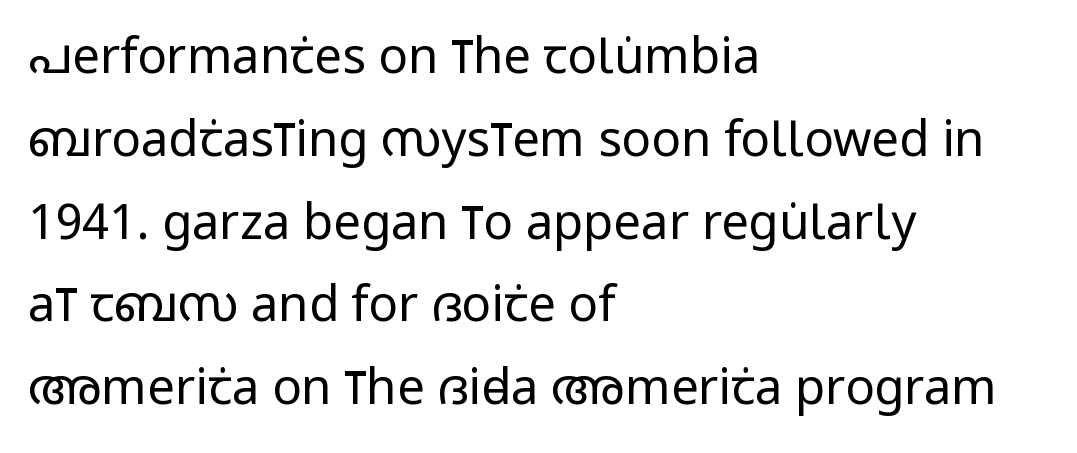
Q: Is the text bold? A: No.
Q: Is the text italic (slanted)? A: No, it is upright.
Q: Is the typeface a serif or a sans-serif typeface? A: Sans-serif.
Q: Is the text underlined? A: No.
Q: How is the paragraph aligned? A: Left-aligned.
Q: Is the spacing between letters normal or unusually wide? A: Normal.
Q: Is the spacing between lines tight, normal or loose? A: Normal.
Q: Width (condensed, normal, or wide)? A: Condensed.
Q: Stroke contrast? A: Low.
Q: x-height? A: Large.
Q: Monospaced? A: No.
